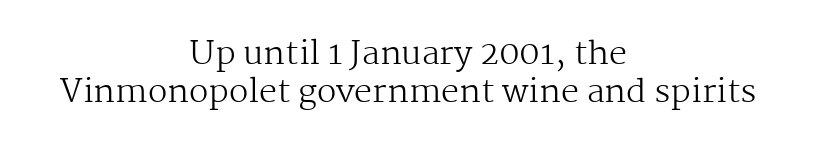
Nothing unusual about the tracking: characters are spaced as the font intends. This rendering features lettering with no underline. The passage shown is typed in a proportional face where columns would drift. Layout note: lines centered. Notice how the stems are strictly vertical — no italics here.
